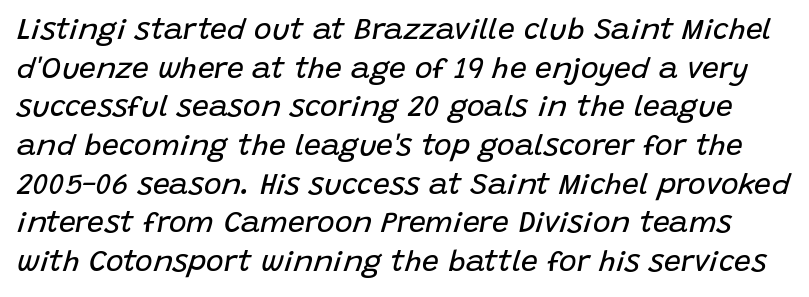
{"italic": "yes", "lean": "right", "slant_degrees": 15, "bold": "no", "weight": "regular", "width": "normal", "stroke_contrast": "low", "x_height": "large", "monospaced": "no", "underline": "no", "line_spacing": "normal", "line_spacing_ratio": 1.29, "letter_spacing": "normal", "letter_spacing_em": 0.0, "glyph_px": 30}
